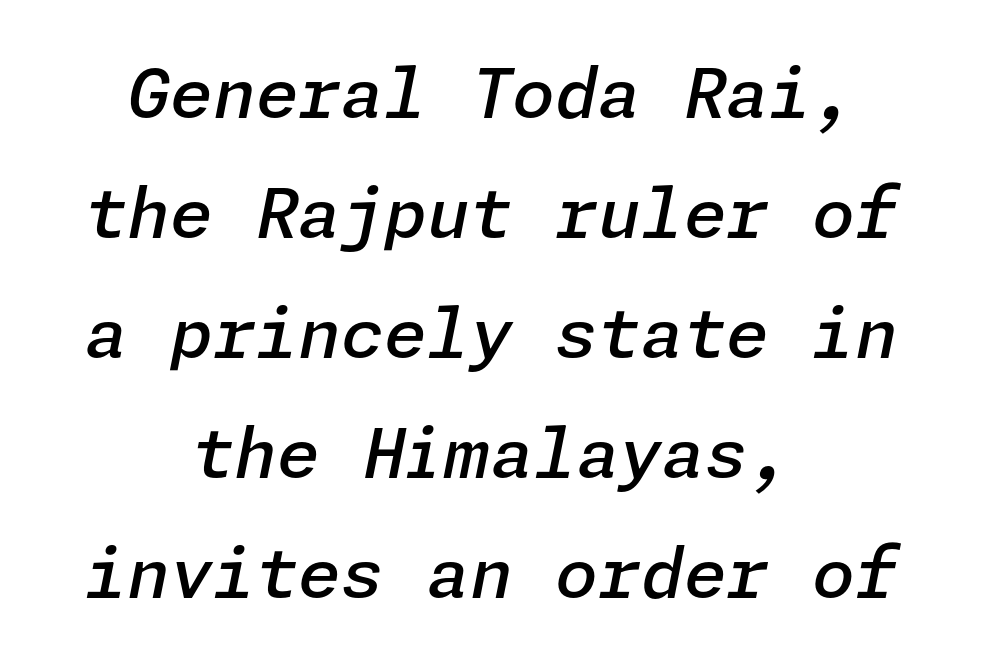
{"italic": "yes", "lean": "right", "slant_degrees": 11, "bold": "semi", "weight": "semibold", "width": "normal", "stroke_contrast": "low", "x_height": "medium", "underline": "no", "align": "center", "line_spacing_ratio": 1.74, "letter_spacing": "normal", "letter_spacing_em": 0.0, "glyph_px": 69}
